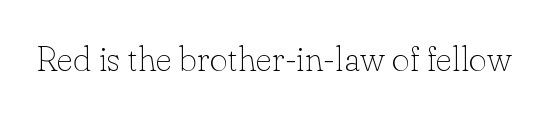
The face used here is seriffed, in the tradition of book romans. Inter-character spacing is left at the font's built-in metrics. Unbolded letterforms with no extra heft. The area under the type is left untouched. The letters stand straight up with perfectly vertical stems.
